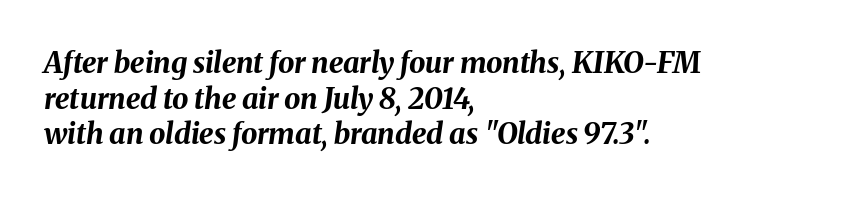
{"italic": "yes", "lean": "right", "slant_degrees": 8, "bold": "yes", "weight": "bold", "width": "normal", "stroke_contrast": "medium", "x_height": "medium", "monospaced": "no", "underline": "no", "align": "left", "line_spacing_ratio": 1.23, "letter_spacing": "normal", "letter_spacing_em": 0.0, "glyph_px": 29}
